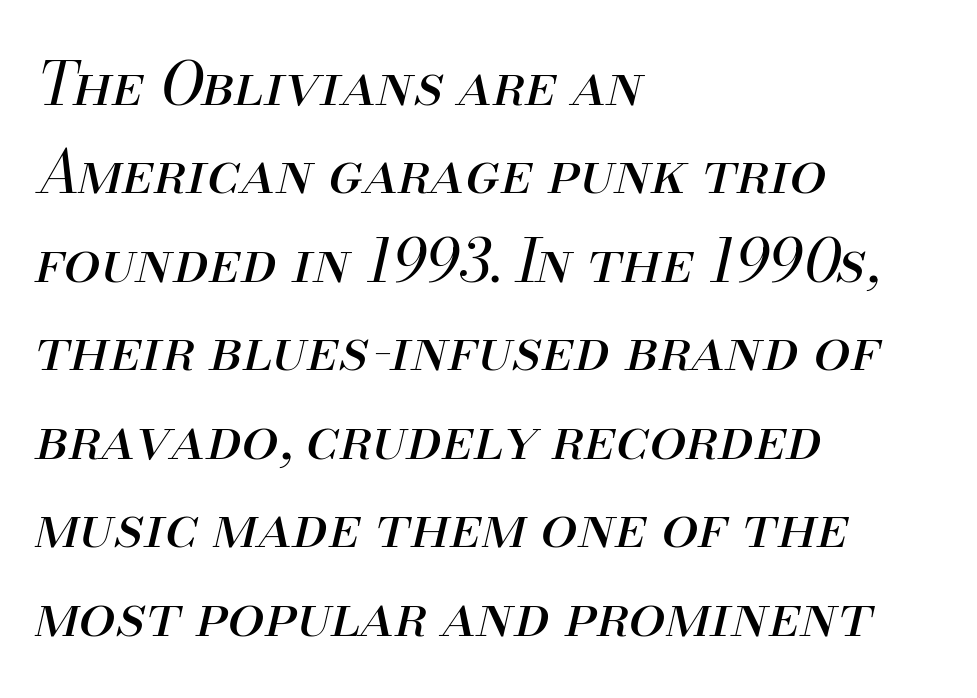
{"italic": "yes", "lean": "right", "slant_degrees": 13, "bold": "no", "weight": "regular", "width": "normal", "stroke_contrast": "medium", "x_height": "small", "monospaced": "no", "underline": "no", "align": "left", "line_spacing": "normal", "line_spacing_ratio": 1.5, "letter_spacing": "normal", "letter_spacing_em": 0.0, "glyph_px": 59}
